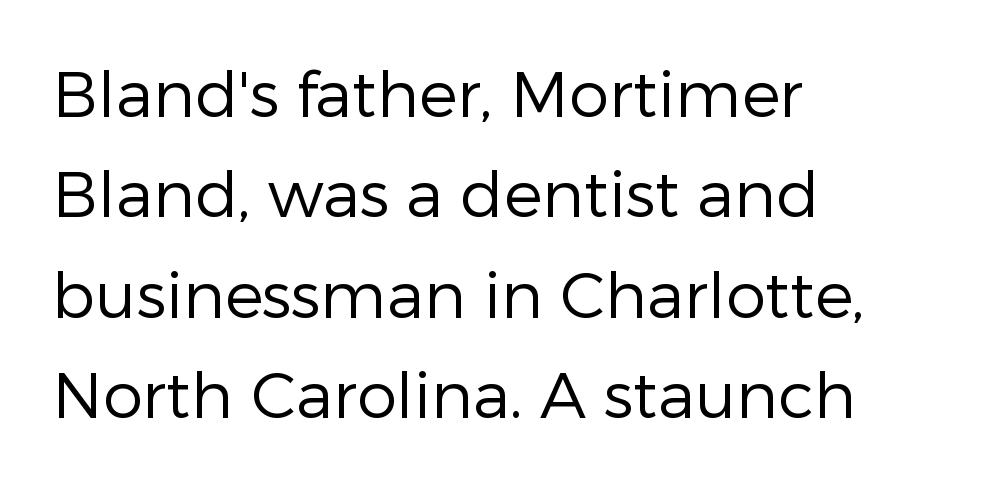
Reading down the block, your eye returns to a fixed left position each line. Does extra space separate the letters? No, they use regular spacing. Nope, not italic — everything's standing straight. The lines sit at an ordinary, default distance from one another. The designer went with a sans here, leaving each stem footless. Heft: none added — not bold.
